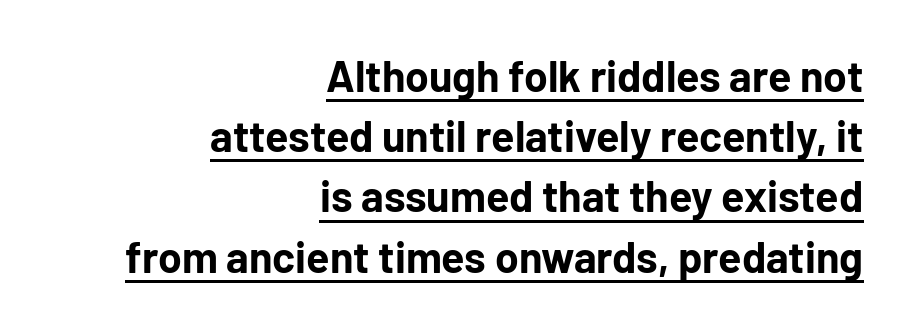
Q: Is the text bold? A: Yes.
Q: Is the text italic (slanted)? A: No, it is upright.
Q: Is the typeface a serif or a sans-serif typeface? A: Sans-serif.
Q: Is the text underlined? A: Yes.
Q: How is the paragraph aligned? A: Right-aligned.
Q: Is the spacing between letters normal or unusually wide? A: Normal.
Q: Is the spacing between lines tight, normal or loose? A: Normal.
Q: Width (condensed, normal, or wide)? A: Normal.
Q: Stroke contrast? A: Low.
Q: x-height? A: Medium.
Q: Monospaced? A: No.
